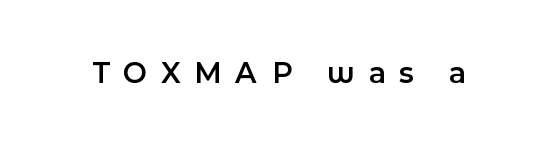
The image shows 31 px semibold sans-serif type, upright; set unusually wide letter spacing (+0.44 em), not underlined; a medium x-height.
